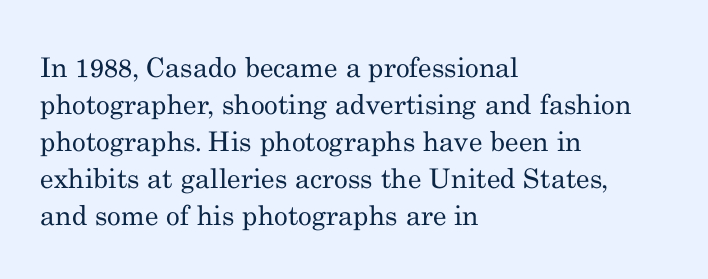
The image shows 27 px text type, upright; set left-aligned, normal line spacing (1.37x), normal letter spacing, not underlined.
